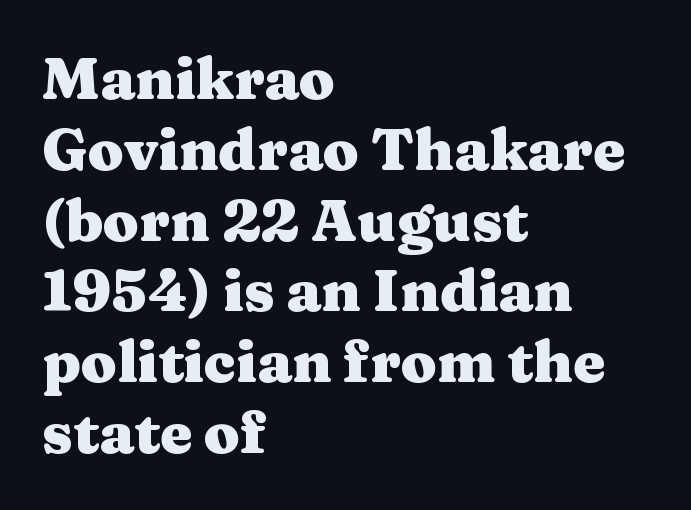
{"serif": "yes", "italic": "no", "bold": "yes", "weight": "heavy", "width": "wide", "stroke_contrast": "medium", "x_height": "medium", "monospaced": "no", "underline": "no", "align": "left", "line_spacing_ratio": 1.22, "letter_spacing": "normal", "letter_spacing_em": 0.0, "glyph_px": 58}
